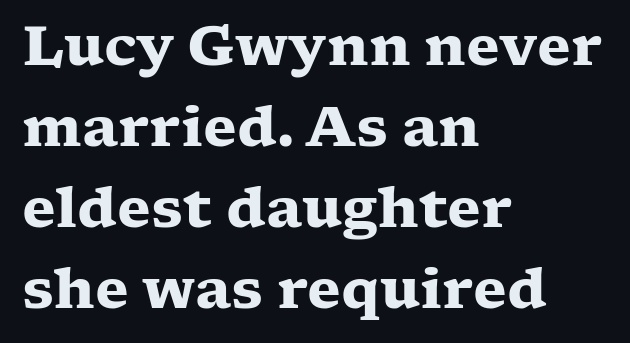
The image shows 55 px heavy, wide serif type, upright; set left-aligned, normal line spacing (1.47x), normal letter spacing, not underlined; low stroke contrast and a medium x-height.
